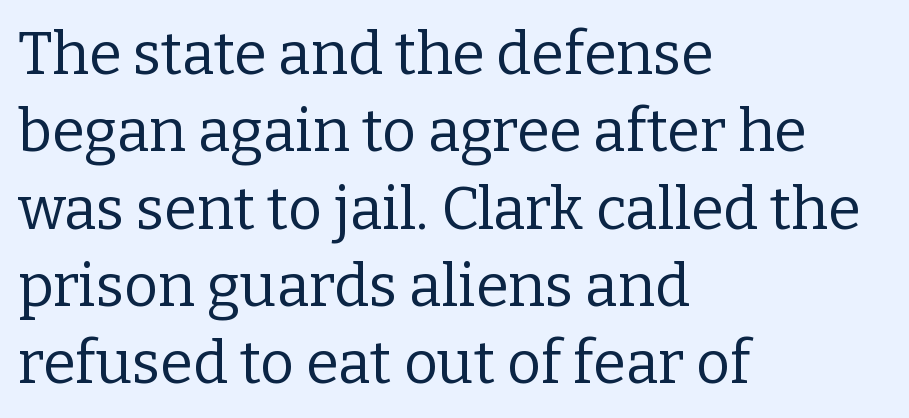
The image shows 59 px regular-weight serif type, upright; set left-aligned, normal line spacing (1.31x), normal letter spacing, not underlined; low stroke contrast and a medium x-height.
